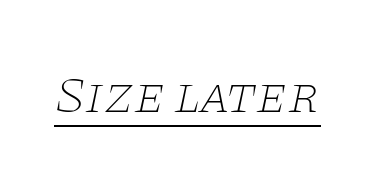
You can tell it's italic because the verticals aren't actually vertical. Typographically, this falls in the serif category. Is the letter spacing exaggerated? No — it looks like the ordinary default. Here the designer chose a conventional face with non-uniform glyph widths. Honestly, the underline is the first thing you notice here. No letter is thick-stroked: the sample isn't bold.
